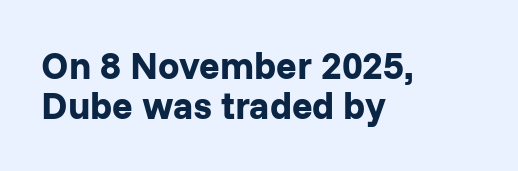
Think of a printed novel: that variable character pitch is what you see here. Anything drawn beneath the words? Only blank space. Typographic density is high because the face is bold. Rows of type sit shoulder to shoulder in the vertical direction.
